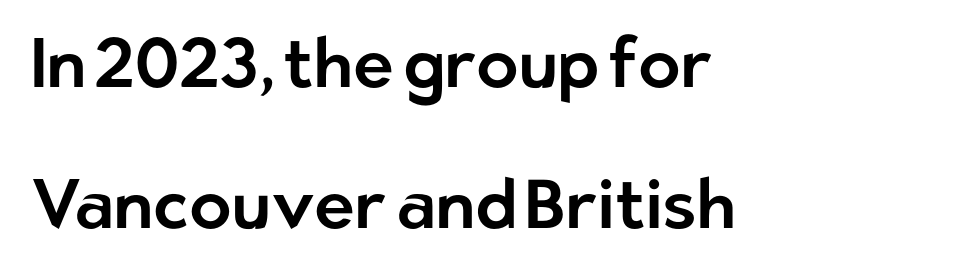
{"serif": "no", "italic": "no", "width": "normal", "stroke_contrast": "low", "x_height": "medium", "monospaced": "no", "underline": "no", "align": "left", "line_spacing": "loose", "line_spacing_ratio": 2.04, "letter_spacing": "normal", "letter_spacing_em": 0.0, "glyph_px": 69}
